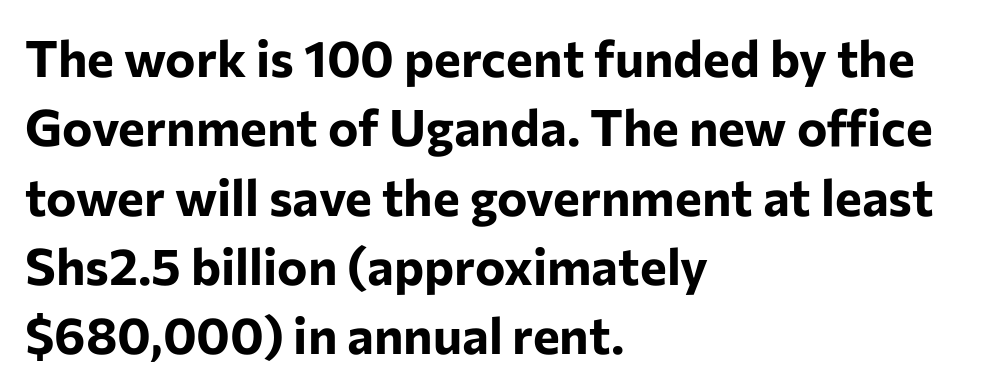
Q: Is the text bold? A: Yes.
Q: Is the text italic (slanted)? A: No, it is upright.
Q: Is the typeface a serif or a sans-serif typeface? A: Sans-serif.
Q: Is the text underlined? A: No.
Q: How is the paragraph aligned? A: Left-aligned.
Q: Is the spacing between letters normal or unusually wide? A: Normal.
Q: Is the spacing between lines tight, normal or loose? A: Normal.
Q: Width (condensed, normal, or wide)? A: Normal.
Q: Stroke contrast? A: Low.
Q: x-height? A: Medium.
Q: Monospaced? A: No.
